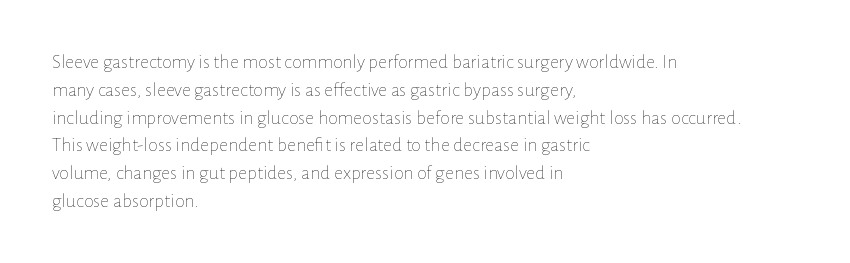
Nothing heavy about these letters — not bold at all. Compared with a centered layout, this one pins lines to the left instead. Spacing between characters is what you'd get straight out of the box. Posture: vertical. Anything drawn beneath the words? Only blank space.
